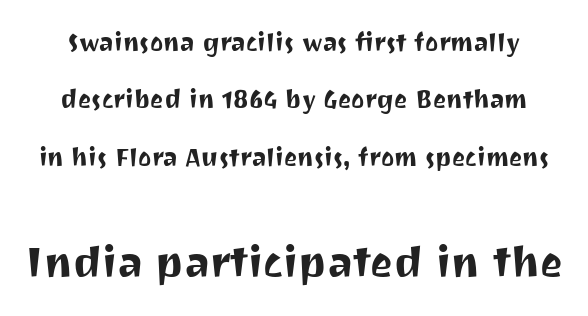
The image shows 43 px sans-serif type, upright; set loose line spacing (2.3x), normal letter spacing, not underlined; the second (bottom) block is 1.72x larger; medium stroke contrast and a medium x-height.
